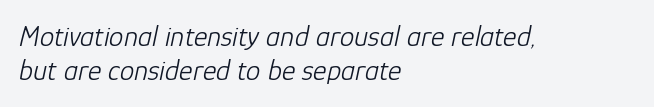
The specimen reads as italic at a glance. Each line starts at the same left margin while the right side varies. The font sits on the lighter half of the weight spectrum, regular included. The words here are not underlined. Each letter keeps its own natural width here, so spacing adapts to shape. The type is set solid horizontally, with unmodified tracking.
